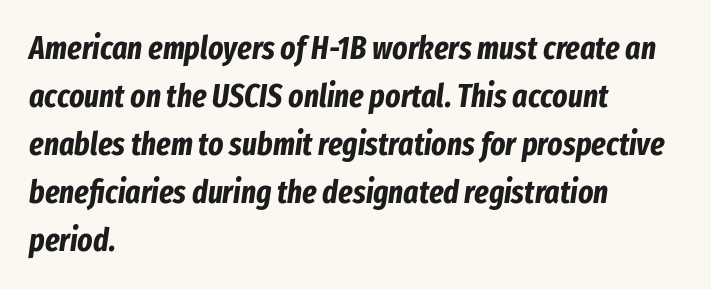
The image shows 32 px bold, condensed type, italic (leaning right); set left-aligned, normal line spacing (1.5x), normal letter spacing, not underlined; low stroke contrast and a medium x-height.
